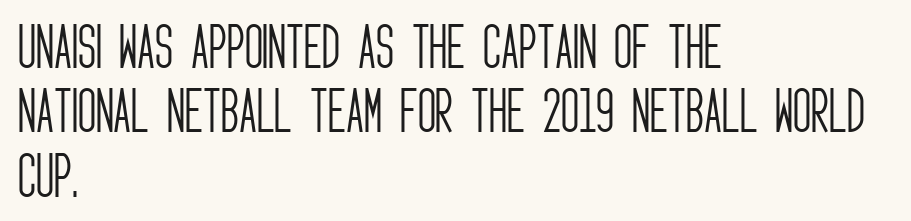
The image shows 50 px light, condensed sans-serif type, upright; set left-aligned, normal line spacing (1.29x), normal letter spacing, not underlined; low stroke contrast and a large x-height.
